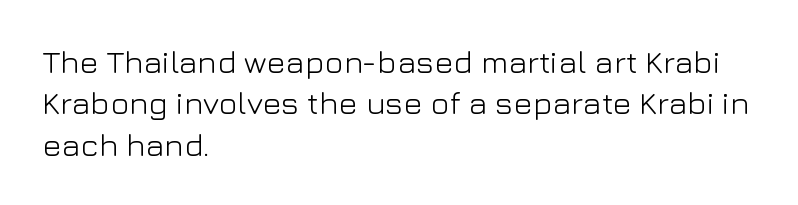
A quiet, ordinary-to-light weight characterises the typeface. The gap between lines stays unmarked. In terms of letterform style, serifs are entirely absent. Reading down the block, your eye returns to a fixed left position each line. Each letter keeps its own natural width here, so spacing adapts to shape. Letter spacing: default.
